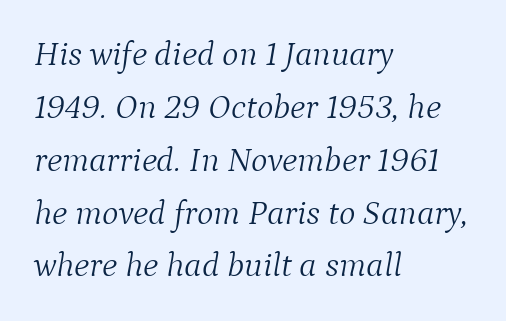
{"serif": "yes", "italic": "yes", "lean": "right", "slant_degrees": 9, "bold": "no", "weight": "light", "width": "normal", "stroke_contrast": "medium", "x_height": "medium", "monospaced": "no", "underline": "no", "align": "left", "line_spacing": "normal", "line_spacing_ratio": 1.51, "letter_spacing": "normal", "letter_spacing_em": 0.0, "glyph_px": 35}
